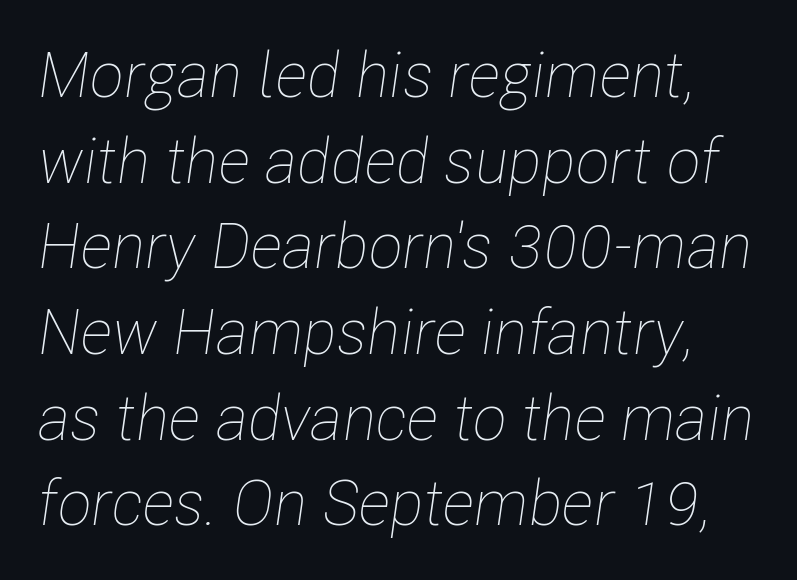
Q: Is the text bold? A: No.
Q: Is the text italic (slanted)? A: Yes, it leans right by about 8 degrees.
Q: Is the text underlined? A: No.
Q: Is the spacing between letters normal or unusually wide? A: Normal.
Q: Is the spacing between lines tight, normal or loose? A: Normal.
Q: Width (condensed, normal, or wide)? A: Condensed.
Q: Stroke contrast? A: Low.
Q: x-height? A: Medium.
Q: Monospaced? A: No.
